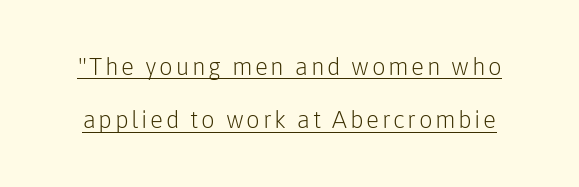
Q: Is the text bold? A: No.
Q: Is the text italic (slanted)? A: No, it is upright.
Q: Is the text underlined? A: Yes.
Q: Is the spacing between lines tight, normal or loose? A: Loose.
